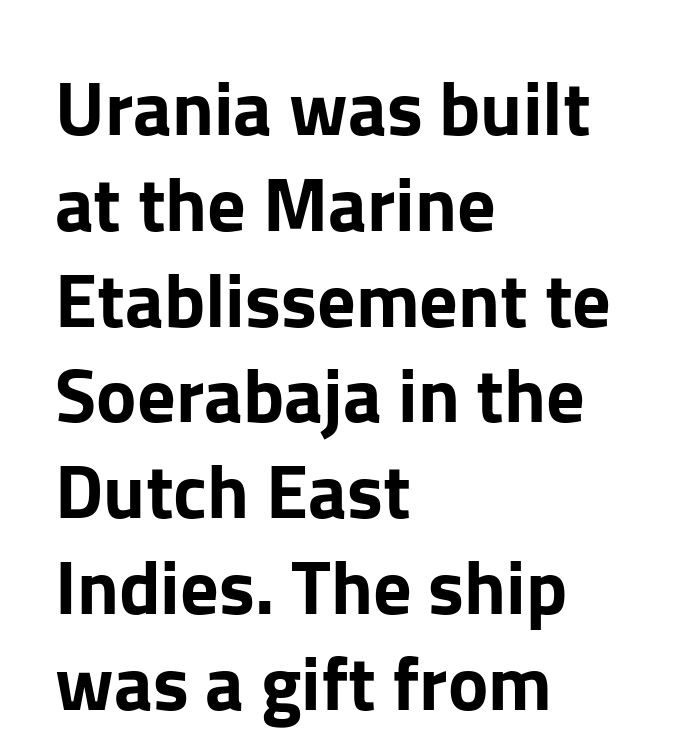
{"serif": "no", "italic": "no", "width": "normal", "stroke_contrast": "low", "x_height": "medium", "monospaced": "no", "underline": "no", "align": "left", "line_spacing": "normal", "line_spacing_ratio": 1.26, "letter_spacing": "normal", "letter_spacing_em": 0.0, "glyph_px": 76}
